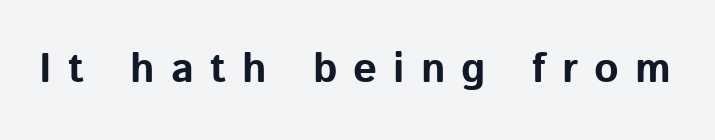
The image shows 42 px bold sans-serif type, upright; set unusually wide letter spacing (+0.38 em), not underlined; low stroke contrast and a medium x-height.
